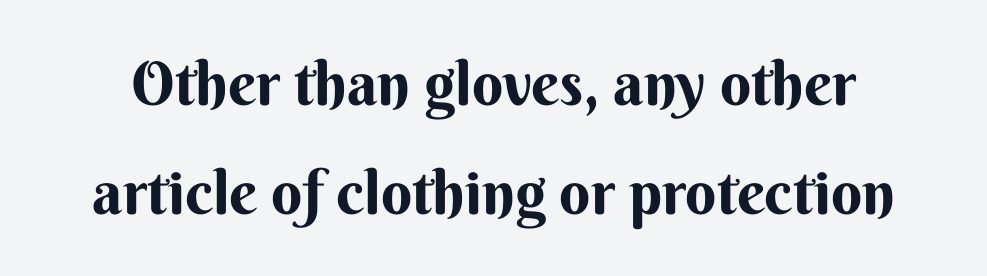
{"serif": "no", "italic": "no", "width": "normal", "stroke_contrast": "medium", "x_height": "small", "monospaced": "no", "underline": "no", "line_spacing_ratio": 1.79, "letter_spacing": "normal", "letter_spacing_em": 0.0, "glyph_px": 61}
